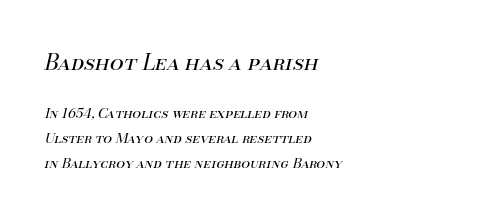
{"italic": "yes", "lean": "right", "slant_degrees": 13, "bold": "no", "underline": "no", "align": "left", "line_spacing_ratio": 1.78, "letter_spacing": "normal", "letter_spacing_em": 0.0, "larger_block": "first", "size_ratio": 1.57, "glyph_px": 22}
